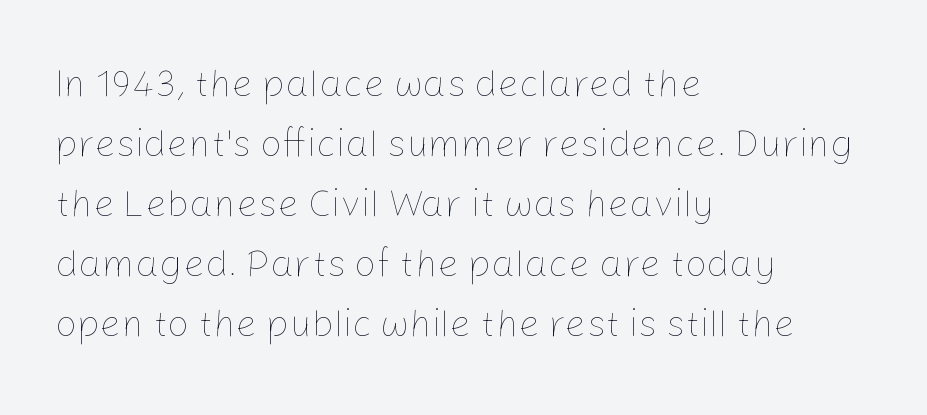
Note the varied advance widths — an 'i' is clearly narrower than an 'm'. Here the glyphs are tracked normally, forming tight word shapes. If you drew a ruler down the left edge, every line would touch it. This is the regular roman posture of the typeface. A bare baseline throughout the passage.
